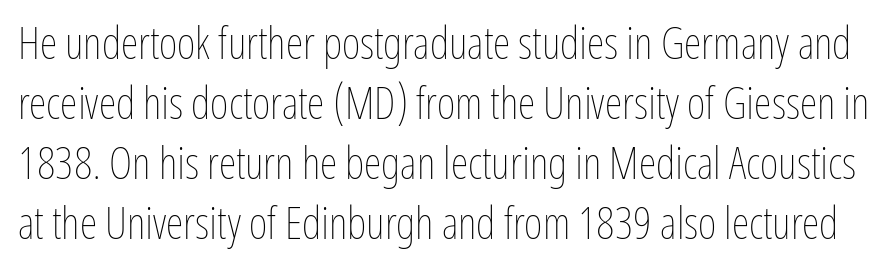
The gap between lines stays unmarked. The type sits square on the baseline with zero lean. The horizontal fit of the characters is conventional and even. Varying glyph widths throughout — classic text-font behaviour. Rows of type keep a routine distance in the vertical direction.
